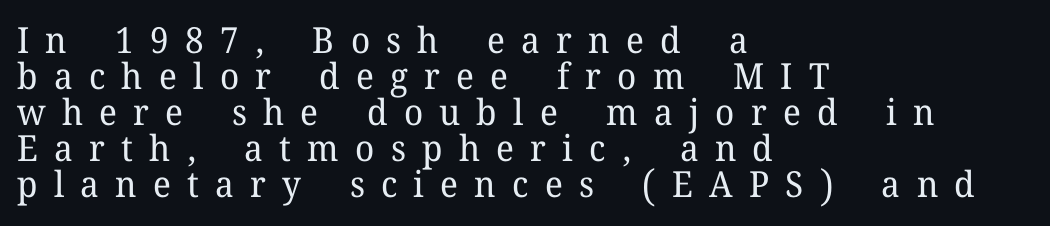
The image shows 36 px regular-weight serif type, upright; set left-aligned, tight line spacing (1.0x), unusually wide letter spacing (+0.45 em), not underlined; low stroke contrast and a medium x-height.
